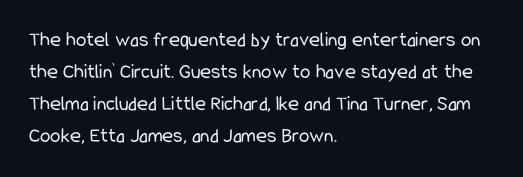
Q: Is the text bold? A: No.
Q: Is the text italic (slanted)? A: No, it is upright.
Q: Is the text underlined? A: No.
Q: How is the paragraph aligned? A: Left-aligned.
Q: Is the spacing between letters normal or unusually wide? A: Normal.
Q: Is the spacing between lines tight, normal or loose? A: Normal.
